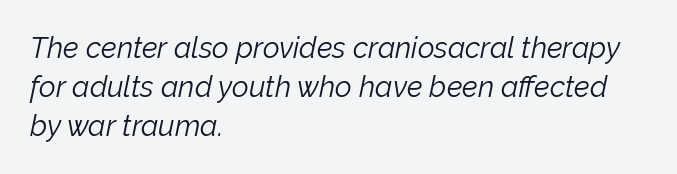
The image shows 29 px light type, italic (leaning right); set left-aligned, normal line spacing (1.35x), normal letter spacing, not underlined; low stroke contrast and a medium x-height.
